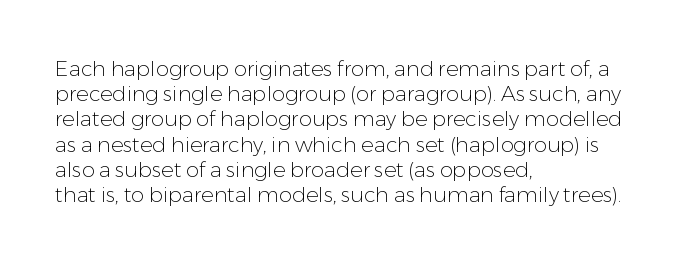
{"italic": "no", "bold": "no", "underline": "no", "align": "left", "line_spacing_ratio": 1.2, "letter_spacing": "normal", "letter_spacing_em": 0.0, "glyph_px": 21}
